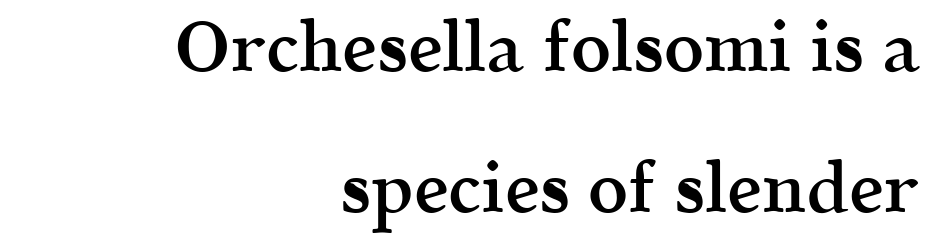
The designer dialed line spacing up above the default. Words appear dense and cohesive because spacing is normal. Posture: upright roman. Each row of text sits above clean, open space.
